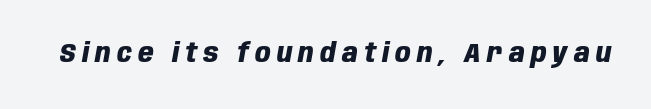
You'd pick this weight for a headline — it's a proper bold. Does extra space separate the letters? Yes, quite a lot of it. This is oblique type, the kind used for emphasis or titles. This rendering features lettering with no underline.
